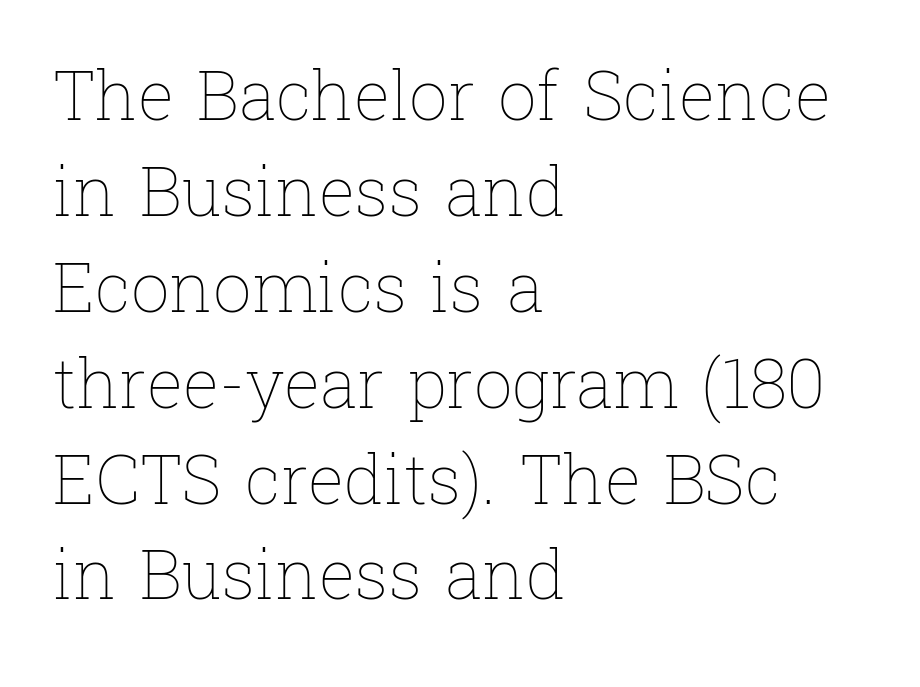
A bare baseline throughout the passage. Left-aligned paragraph, ragged on the right. The specimen reads as upright at a glance. The rendering uses natural spacing where letterforms have individual widths.
